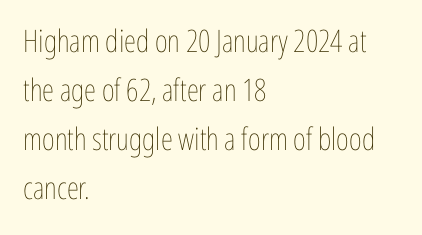
Q: Is the text bold? A: No.
Q: Is the text italic (slanted)? A: No, it is upright.
Q: Is the text underlined? A: No.
Q: How is the paragraph aligned? A: Left-aligned.
Q: Is the spacing between letters normal or unusually wide? A: Normal.
Q: Is the spacing between lines tight, normal or loose? A: Normal.
Q: Width (condensed, normal, or wide)? A: Condensed.
Q: Stroke contrast? A: Low.
Q: x-height? A: Medium.
Q: Monospaced? A: No.
